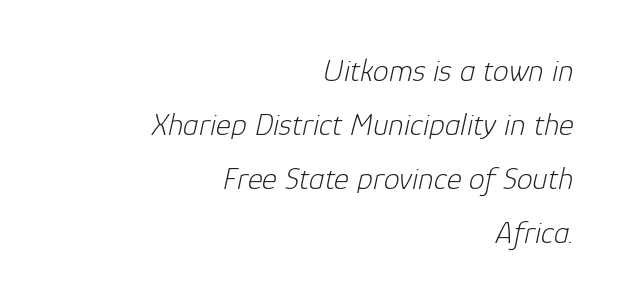
Honestly, the letter spacing is just normal — you wouldn't notice it. Looking at the ascenders, they clearly lean. The passage shown is not bold in any degree. The letters advance in unequal steps, a hallmark of proportional type.
